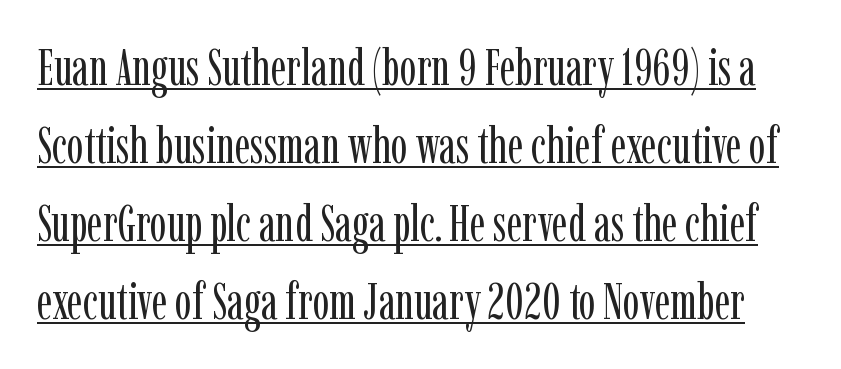
Q: Is the text bold? A: No.
Q: Is the text italic (slanted)? A: No, it is upright.
Q: Is the typeface a serif or a sans-serif typeface? A: Serif.
Q: Is the text underlined? A: Yes.
Q: Is the spacing between letters normal or unusually wide? A: Normal.
Q: Is the spacing between lines tight, normal or loose? A: Normal.
Q: Width (condensed, normal, or wide)? A: Condensed.
Q: Stroke contrast? A: Low.
Q: x-height? A: Medium.
Q: Monospaced? A: No.
